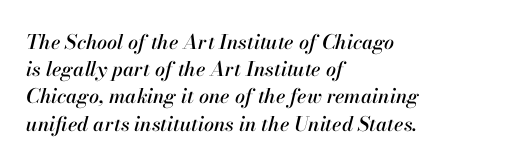
The image shows 20 px text type, italic (leaning right); set left-aligned, normal line spacing (1.36x), normal letter spacing, not underlined.
